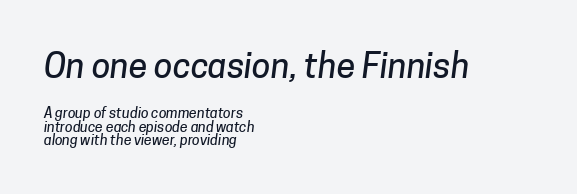
Q: Is the typeface a serif or a sans-serif typeface? A: Sans-serif.
Q: Is the text underlined? A: No.
Q: How is the paragraph aligned? A: Left-aligned.
Q: Is the spacing between letters normal or unusually wide? A: Normal.
Q: Is the spacing between lines tight, normal or loose? A: Tight.
Q: Which block of text is set in a larger size, the first (top) or the second (bottom)? A: The first (top) one.
Q: Width (condensed, normal, or wide)? A: Normal.
Q: Stroke contrast? A: Low.
Q: x-height? A: Medium.
Q: Monospaced? A: No.
